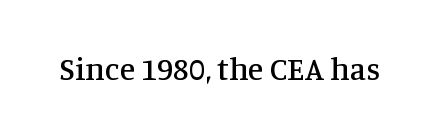
{"serif": "yes", "italic": "no", "width": "normal", "stroke_contrast": "medium", "x_height": "large", "monospaced": "no", "underline": "no", "letter_spacing": "normal", "letter_spacing_em": 0.0, "glyph_px": 32}
